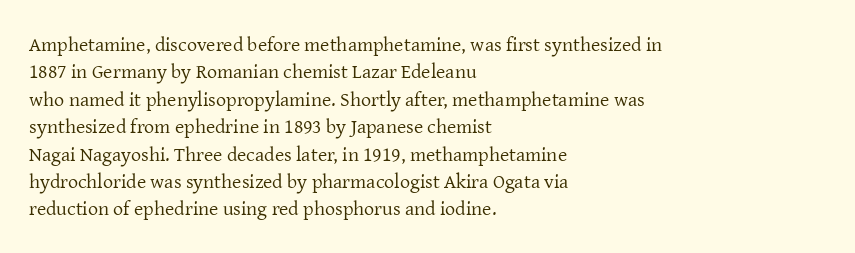
Caption: standard tracking, unaltered. Alignment: flush left. Line spacing here is normal. Weight: not bold — regular or lighter.
